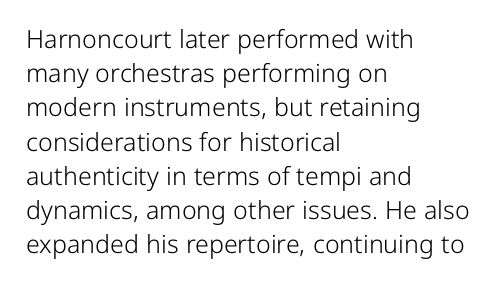
Q: Is the text bold? A: No.
Q: Is the text italic (slanted)? A: No, it is upright.
Q: Is the text underlined? A: No.
Q: How is the paragraph aligned? A: Left-aligned.
Q: Is the spacing between letters normal or unusually wide? A: Normal.
Q: Is the spacing between lines tight, normal or loose? A: Normal.
